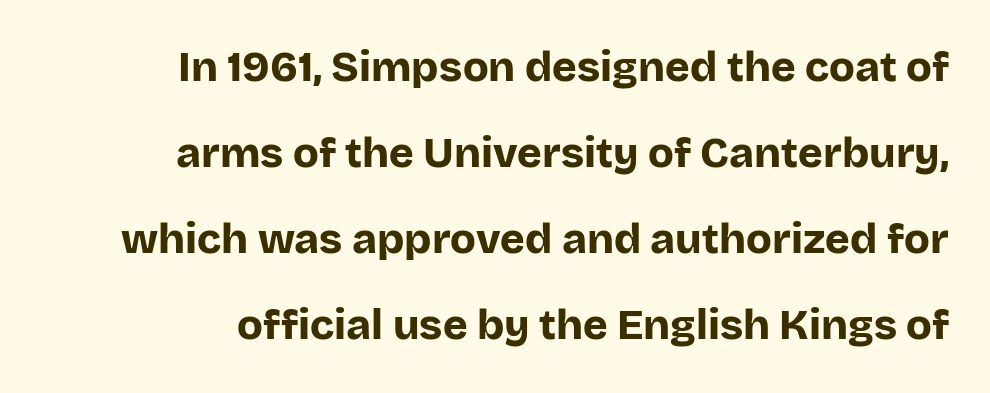
{"serif": "no", "italic": "no", "bold": "yes", "weight": "bold", "width": "normal", "stroke_contrast": "low", "x_height": "large", "monospaced": "no", "underline": "no", "align": "right", "line_spacing": "loose", "line_spacing_ratio": 2.05, "letter_spacing": "normal", "letter_spacing_em": 0.0, "glyph_px": 42}
